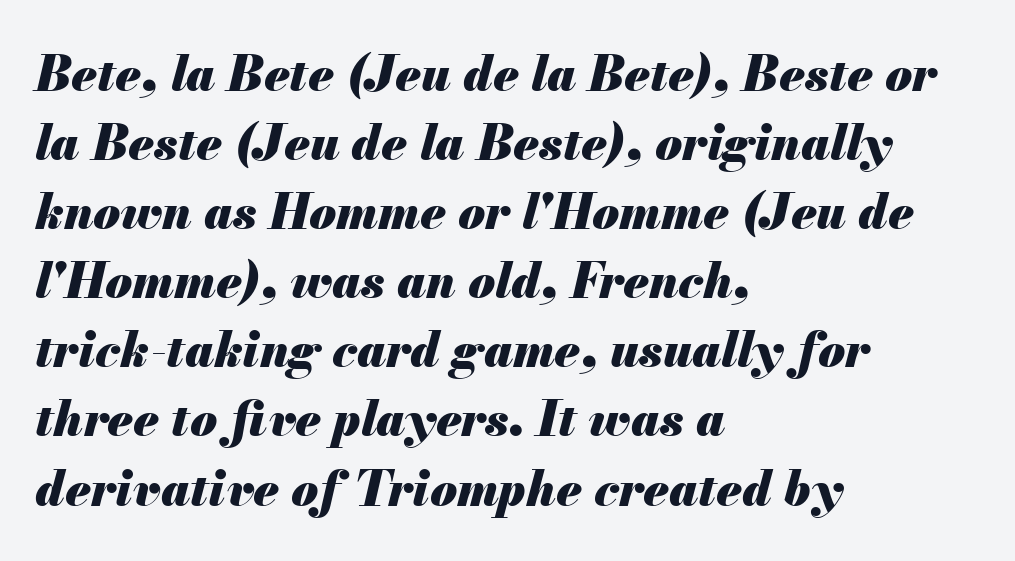
Q: Is the text bold? A: Yes.
Q: Is the text italic (slanted)? A: Yes, it leans right by about 13 degrees.
Q: Is the text underlined? A: No.
Q: How is the paragraph aligned? A: Left-aligned.
Q: Is the spacing between letters normal or unusually wide? A: Normal.
Q: Is the spacing between lines tight, normal or loose? A: Normal.
Q: Width (condensed, normal, or wide)? A: Normal.
Q: Stroke contrast? A: Medium.
Q: x-height? A: Small.
Q: Monospaced? A: No.
